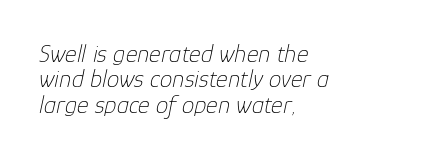
Inter-character spacing is left at the font's built-in metrics. In CSS terms this would be text-align: left. Looking at the ascenders, they clearly lean. Vertically, the passage feels compressed, each row crowding the next.
